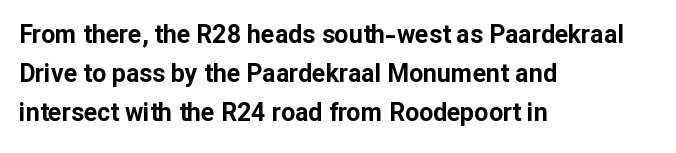
There is no visible air inserted between adjacent glyphs. This sample is left-justified, so line endings fall wherever the words run out. Normally led — the rows are evenly, conventionally spaced. The lettering holds an erect, upright posture throughout.
